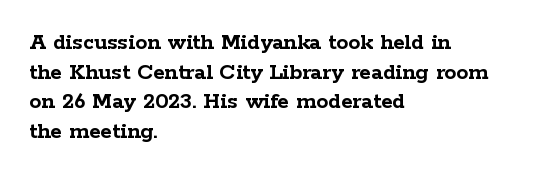
Nobody drew a line under any word here. The lettering stays uniformly vertical, giving the passage a roman look. Each word holds together tightly as a unit, with standard inter-letter gaps. A student would call this left alignment; a typographer would say flush left, rag right. Typographic density is high because the face is bold.
